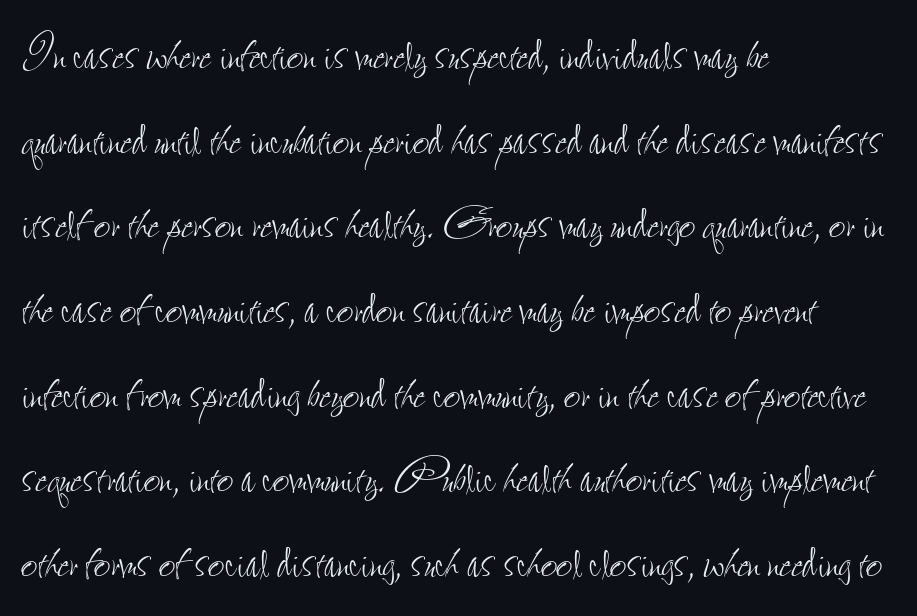
Q: Is the text bold? A: No.
Q: Is the text italic (slanted)? A: Yes.
Q: Is the text underlined? A: No.
Q: How is the paragraph aligned? A: Left-aligned.
Q: Is the spacing between letters normal or unusually wide? A: Normal.
Q: Is the spacing between lines tight, normal or loose? A: Normal.
Q: Width (condensed, normal, or wide)? A: Condensed.
Q: Stroke contrast? A: Low.
Q: x-height? A: Small.
Q: Monospaced? A: No.
